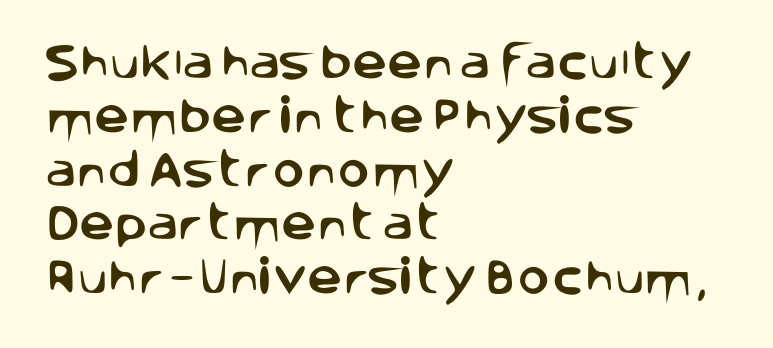
The image shows 39 px sans-serif type, upright; set left-aligned, normal line spacing (1.38x), normal letter spacing, not underlined; low stroke contrast and a large x-height.
